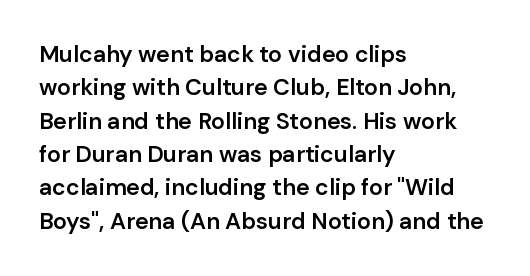
The image shows 23 px text type, upright; set left-aligned, normal line spacing (1.45x), normal letter spacing, not underlined.
